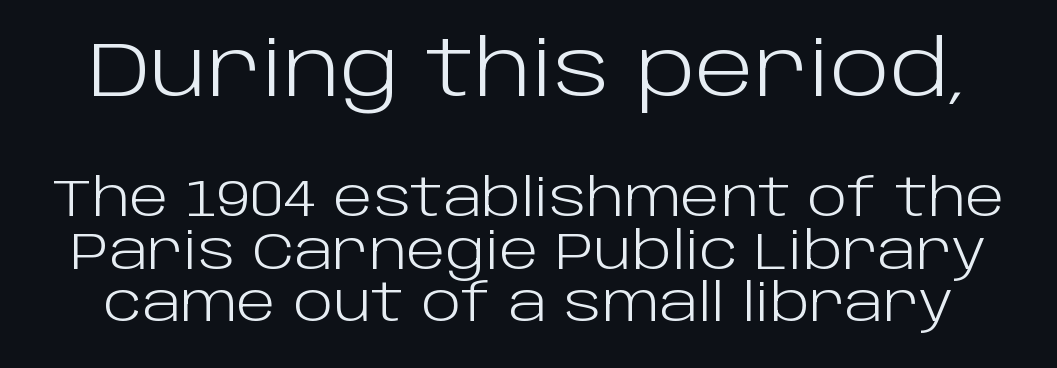
Rule under the text: the space is simply empty. Is there any slant? The stems are plumb. Unlike a traditional serif, this face leaves its strokes unadorned. Rows of type sit shoulder to shoulder in the vertical direction.
